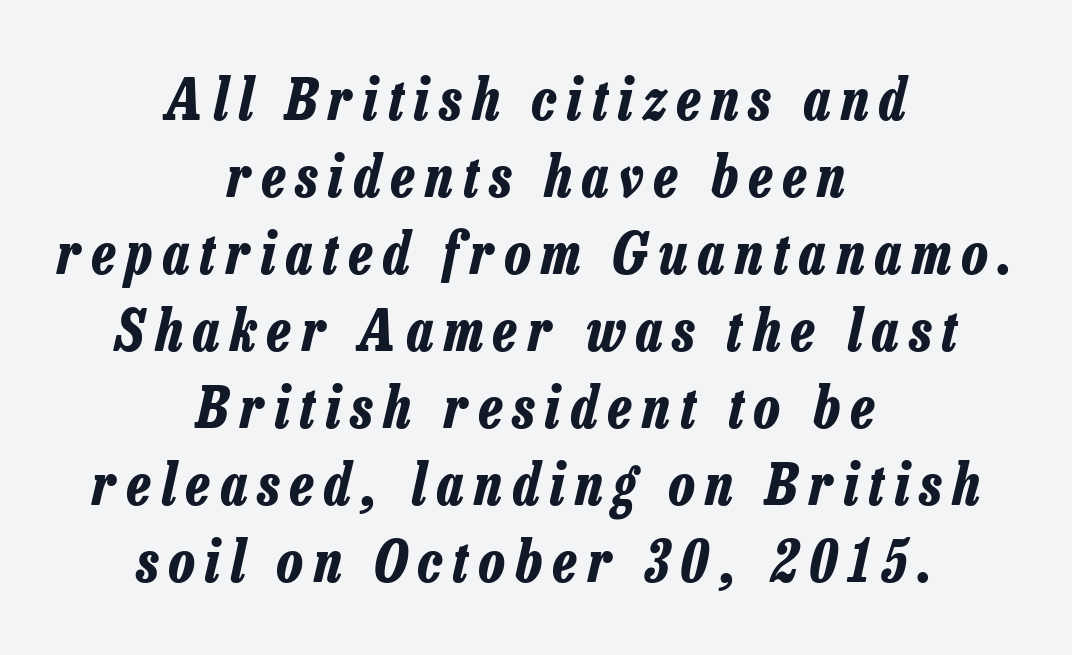
{"italic": "yes", "lean": "right", "slant_degrees": 13, "bold": "yes", "weight": "bold", "width": "condensed", "stroke_contrast": "low", "x_height": "medium", "monospaced": "no", "underline": "no", "align": "center", "line_spacing": "normal", "line_spacing_ratio": 1.35, "glyph_px": 57}
